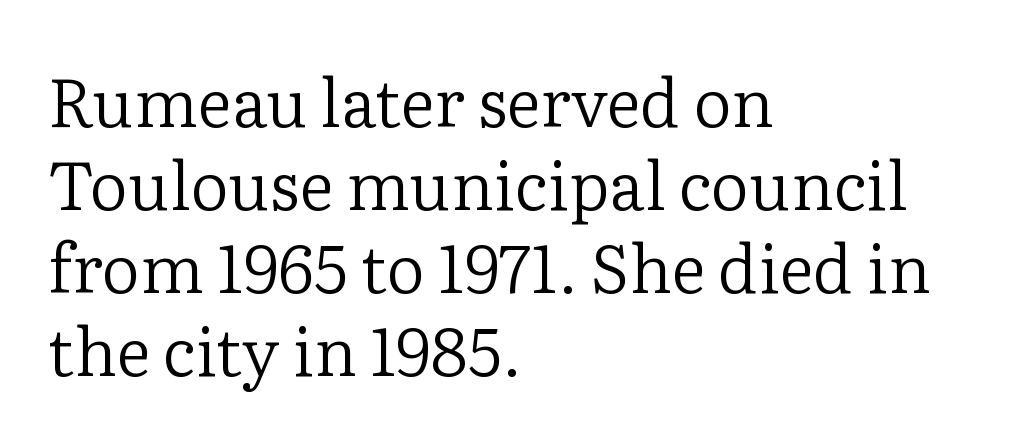
Q: Is the text bold? A: No.
Q: Is the text italic (slanted)? A: No, it is upright.
Q: Is the typeface a serif or a sans-serif typeface? A: Serif.
Q: Is the text underlined? A: No.
Q: How is the paragraph aligned? A: Left-aligned.
Q: Is the spacing between letters normal or unusually wide? A: Normal.
Q: Width (condensed, normal, or wide)? A: Normal.
Q: Stroke contrast? A: Low.
Q: x-height? A: Medium.
Q: Monospaced? A: No.
